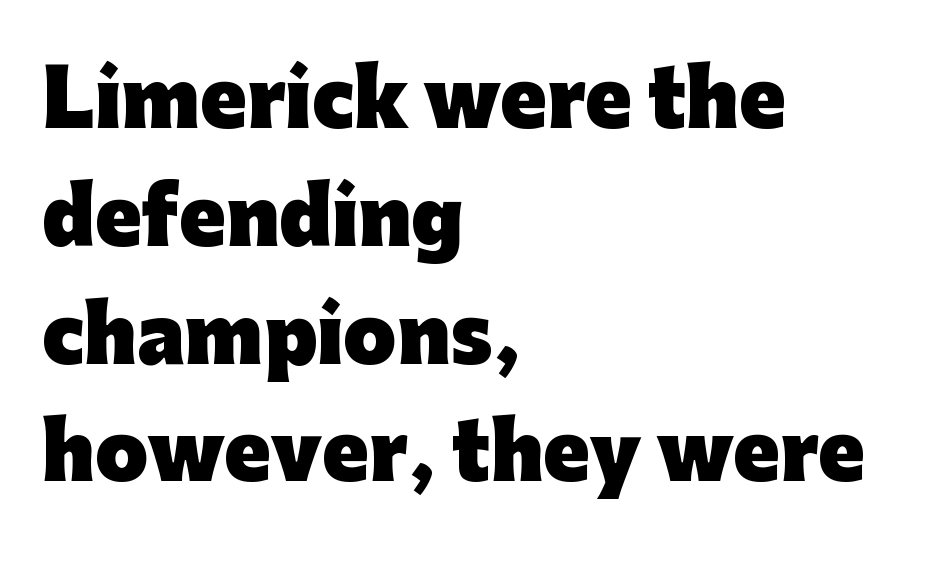
Chunky letters — that's bold for sure. Reading down the block, your eye returns to a fixed left position each line. The space between consecutive lines is moderate. In terms of posture, this sample is upright. The strip under each line holds only bare page. Is this a fixed-width face? No — the glyphs have proportional, varying widths.
